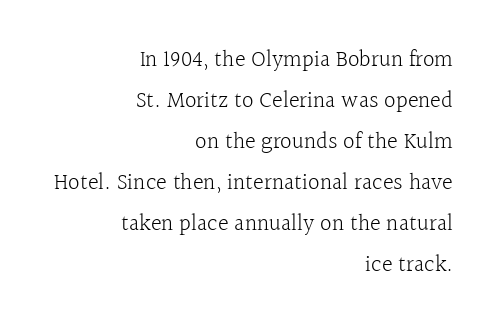
Q: Is the text bold? A: No.
Q: Is the text italic (slanted)? A: No, it is upright.
Q: Is the text underlined? A: No.
Q: How is the paragraph aligned? A: Right-aligned.
Q: Is the spacing between letters normal or unusually wide? A: Normal.
